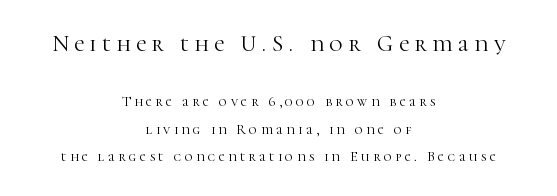
{"italic": "no", "bold": "no", "underline": "no", "align": "center", "line_spacing": "loose", "line_spacing_ratio": 1.98, "letter_spacing": "wide", "letter_spacing_em": 0.24, "larger_block": "first", "size_ratio": 1.64, "glyph_px": 23}
